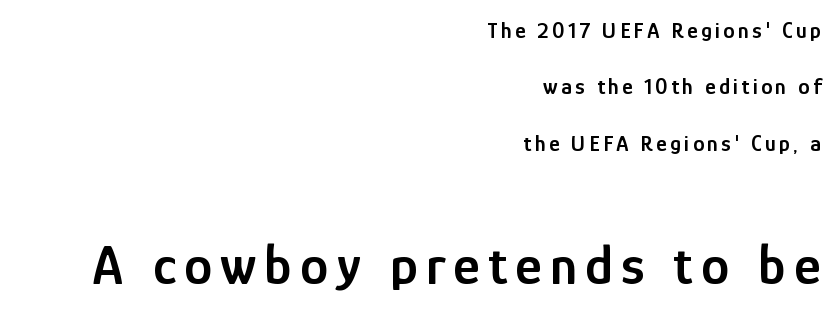
Compare the two chunks: the lower has the greater cap height. It's the straight-up-and-down kind of type. Note the varied advance widths — an 'i' is clearly narrower than an 'm'. Interline gaps are noticeably wide in this sample.
